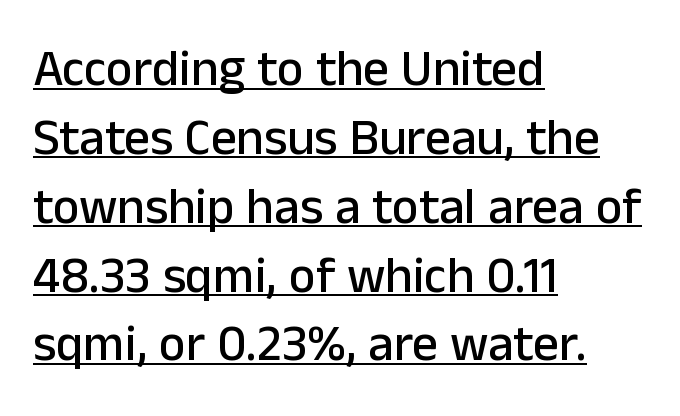
{"serif": "no", "italic": "no", "width": "normal", "stroke_contrast": "low", "x_height": "medium", "monospaced": "no", "underline": "yes", "align": "left", "line_spacing": "normal", "line_spacing_ratio": 1.35, "letter_spacing": "normal", "letter_spacing_em": 0.0, "glyph_px": 51}
